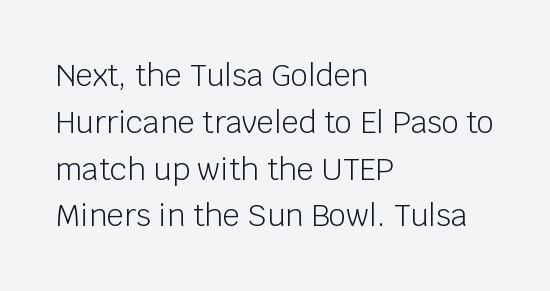
Q: Is the text bold? A: No.
Q: Is the text italic (slanted)? A: No, it is upright.
Q: Is the typeface a serif or a sans-serif typeface? A: Sans-serif.
Q: Is the text underlined? A: No.
Q: How is the paragraph aligned? A: Left-aligned.
Q: Is the spacing between letters normal or unusually wide? A: Normal.
Q: Is the spacing between lines tight, normal or loose? A: Normal.
Q: Width (condensed, normal, or wide)? A: Normal.
Q: Stroke contrast? A: Low.
Q: x-height? A: Large.
Q: Monospaced? A: No.
